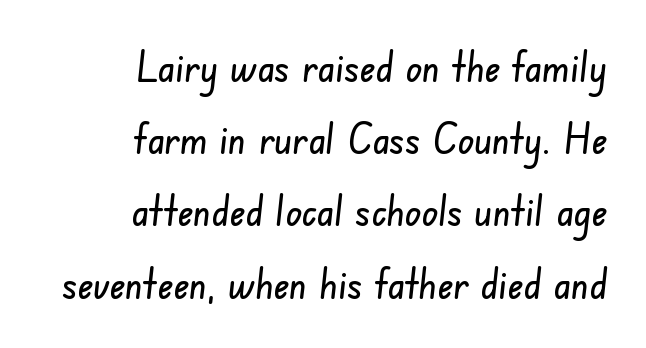
Q: Is the typeface a serif or a sans-serif typeface? A: Sans-serif.
Q: Is the text underlined? A: No.
Q: How is the paragraph aligned? A: Right-aligned.
Q: Is the spacing between letters normal or unusually wide? A: Normal.
Q: Is the spacing between lines tight, normal or loose? A: Normal.
Q: Width (condensed, normal, or wide)? A: Condensed.
Q: Stroke contrast? A: Low.
Q: x-height? A: Small.
Q: Monospaced? A: No.
